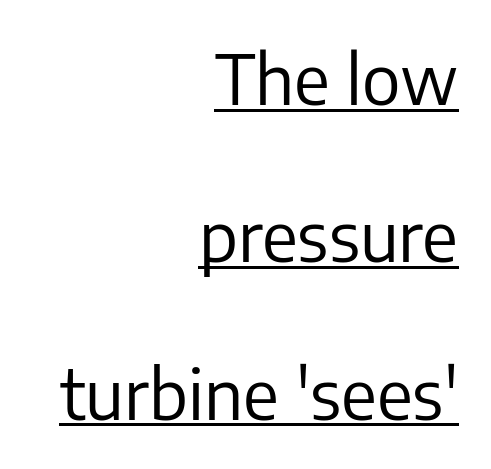
Q: Is the text bold? A: No.
Q: Is the text italic (slanted)? A: No, it is upright.
Q: Is the typeface a serif or a sans-serif typeface? A: Sans-serif.
Q: Is the text underlined? A: Yes.
Q: How is the paragraph aligned? A: Right-aligned.
Q: Is the spacing between letters normal or unusually wide? A: Normal.
Q: Is the spacing between lines tight, normal or loose? A: Loose.
Q: Width (condensed, normal, or wide)? A: Normal.
Q: Stroke contrast? A: Low.
Q: x-height? A: Medium.
Q: Monospaced? A: No.
